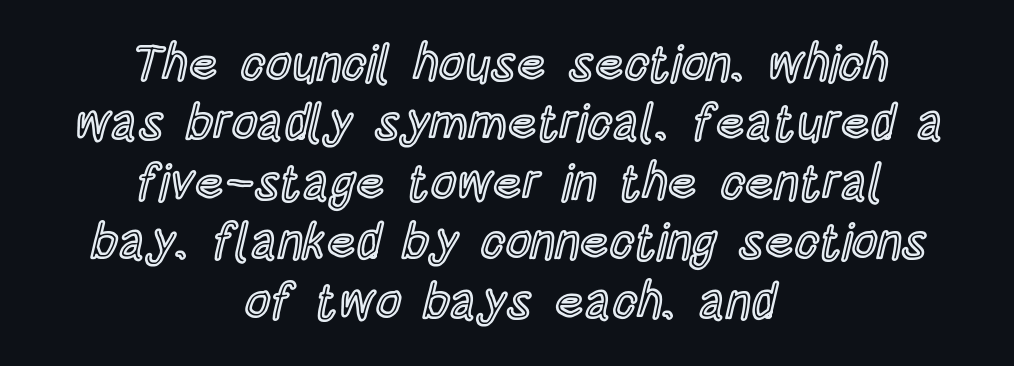
Q: Is the text italic (slanted)? A: Yes.
Q: Is the text underlined? A: No.
Q: How is the paragraph aligned? A: Centered.
Q: Is the spacing between letters normal or unusually wide? A: Normal.
Q: Width (condensed, normal, or wide)? A: Condensed.
Q: x-height? A: Large.
Q: Monospaced? A: No.
